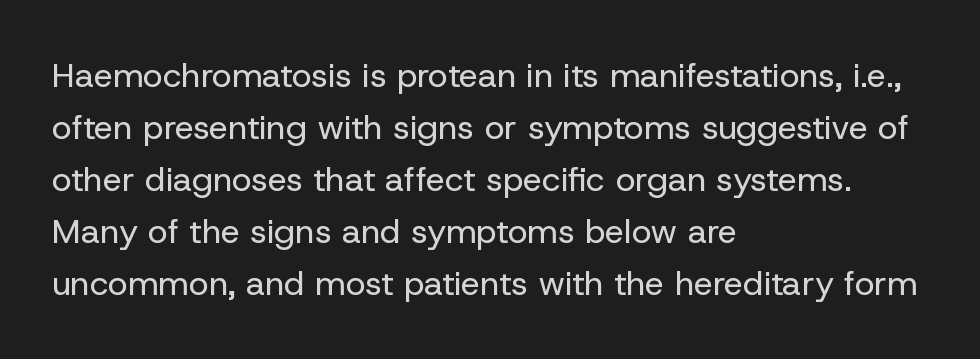
The image shows 34 px regular-weight sans-serif type, upright; set left-aligned, normal line spacing (1.53x), normal letter spacing, not underlined; low stroke contrast and a medium x-height.
